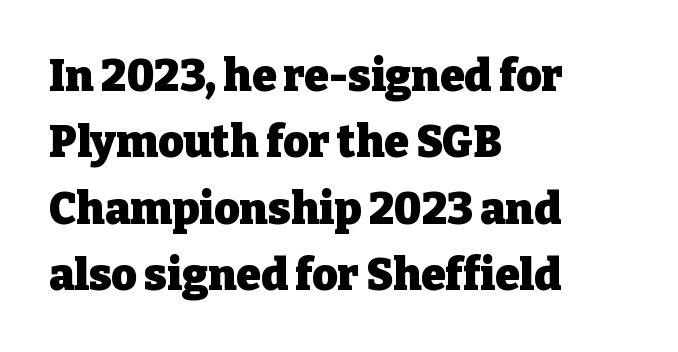
Q: Is the text bold? A: Yes.
Q: Is the text italic (slanted)? A: No, it is upright.
Q: Is the typeface a serif or a sans-serif typeface? A: Serif.
Q: Is the text underlined? A: No.
Q: How is the paragraph aligned? A: Left-aligned.
Q: Is the spacing between letters normal or unusually wide? A: Normal.
Q: Is the spacing between lines tight, normal or loose? A: Normal.
Q: Width (condensed, normal, or wide)? A: Normal.
Q: Stroke contrast? A: Low.
Q: x-height? A: Medium.
Q: Monospaced? A: No.
